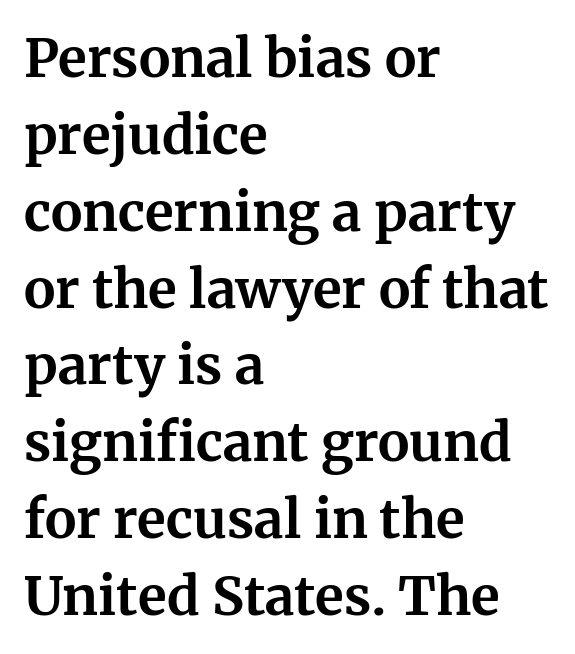
The image shows 53 px bold serif type, upright; set left-aligned, normal line spacing (1.45x), normal letter spacing, not underlined; medium stroke contrast and a medium x-height.
